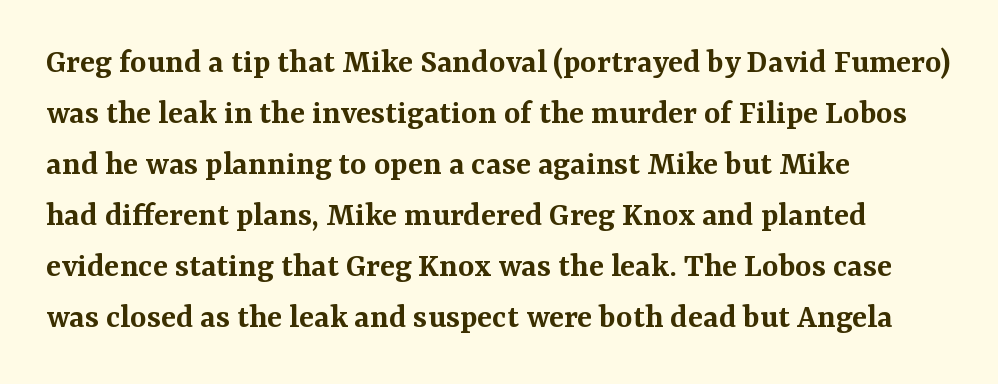
{"serif": "yes", "italic": "no", "bold": "semi", "weight": "semibold", "width": "normal", "stroke_contrast": "medium", "x_height": "medium", "monospaced": "no", "underline": "no", "align": "left", "line_spacing": "normal", "line_spacing_ratio": 1.46, "letter_spacing": "normal", "letter_spacing_em": 0.0, "glyph_px": 35}
